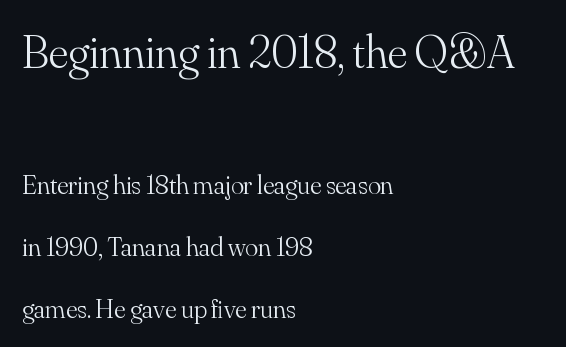
Spacing verdict: proportional, widths tailored to each character. This rendering uses left alignment, leaving the right contour irregular. Unlike a clean sans, this face finishes its strokes with serifs. The words here are not underlined.
